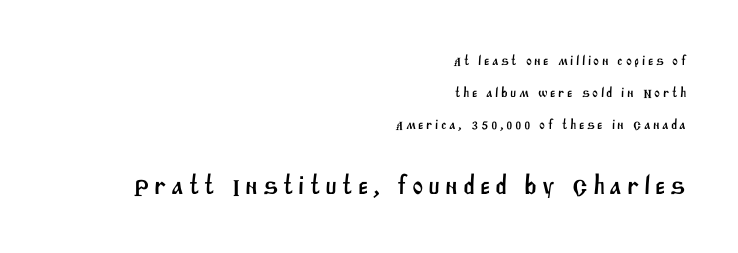
Q: Is the text underlined? A: No.
Q: How is the paragraph aligned? A: Right-aligned.
Q: Is the spacing between lines tight, normal or loose? A: Loose.
Q: Which block of text is set in a larger size, the first (top) or the second (bottom)? A: The second (bottom) one.
